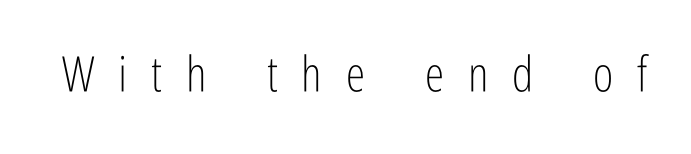
{"serif": "no", "italic": "no", "bold": "no", "weight": "light", "width": "condensed", "stroke_contrast": "low", "x_height": "medium", "monospaced": "no", "underline": "no", "letter_spacing": "wide", "letter_spacing_em": 0.49, "glyph_px": 49}
